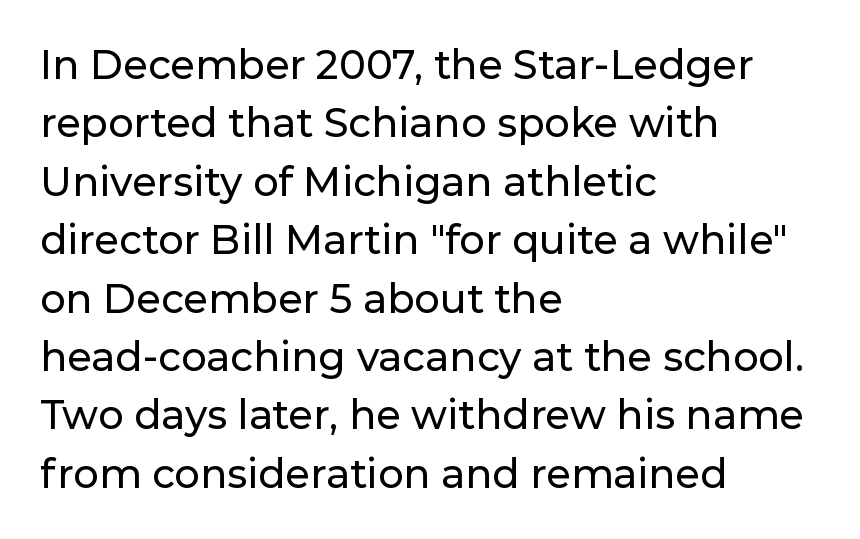
Q: Is the text italic (slanted)? A: No, it is upright.
Q: Is the typeface a serif or a sans-serif typeface? A: Sans-serif.
Q: Is the text underlined? A: No.
Q: How is the paragraph aligned? A: Left-aligned.
Q: Is the spacing between letters normal or unusually wide? A: Normal.
Q: Is the spacing between lines tight, normal or loose? A: Normal.
Q: Width (condensed, normal, or wide)? A: Normal.
Q: Stroke contrast? A: Low.
Q: x-height? A: Medium.
Q: Monospaced? A: No.
